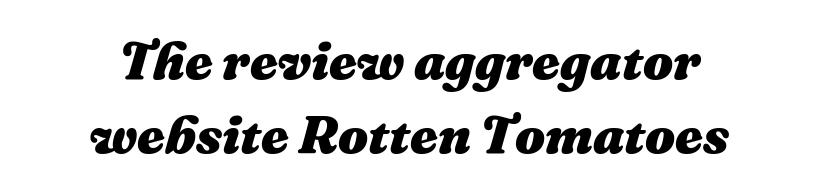
Here the designer chose a conventional face with non-uniform glyph widths. Italic: yes, the glyphs are oblique. Every letter is thick-stroked: bold, no question. The lines in this sample share a center point and differ in where they start and stop. Decoration check: the copy has no underline.
